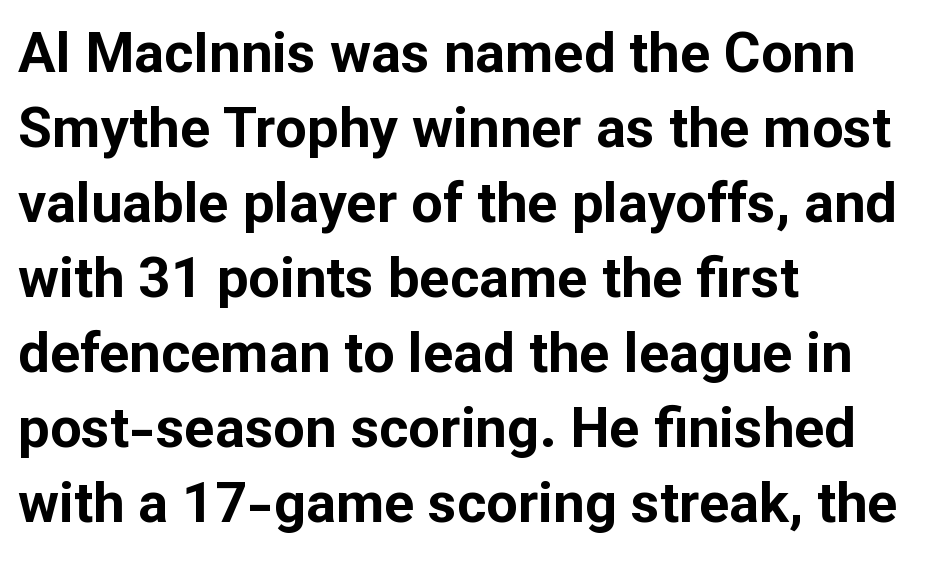
Q: Is the text bold? A: Yes.
Q: Is the text italic (slanted)? A: No, it is upright.
Q: Is the typeface a serif or a sans-serif typeface? A: Sans-serif.
Q: Is the text underlined? A: No.
Q: How is the paragraph aligned? A: Left-aligned.
Q: Is the spacing between letters normal or unusually wide? A: Normal.
Q: Is the spacing between lines tight, normal or loose? A: Normal.
Q: Width (condensed, normal, or wide)? A: Normal.
Q: Stroke contrast? A: Low.
Q: x-height? A: Medium.
Q: Monospaced? A: No.
